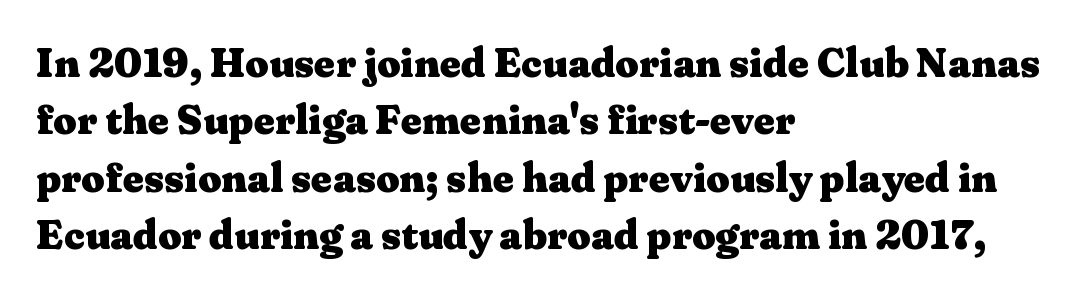
The image shows 41 px heavy, wide serif type, upright; set left-aligned, normal line spacing (1.4x), normal letter spacing, not underlined; medium stroke contrast and a medium x-height.
